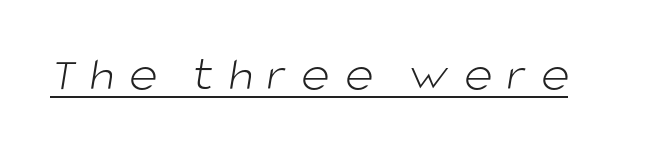
The image shows 49 px light sans-serif type; set unusually wide letter spacing (+0.29 em), underlined; low stroke contrast and a large x-height.
